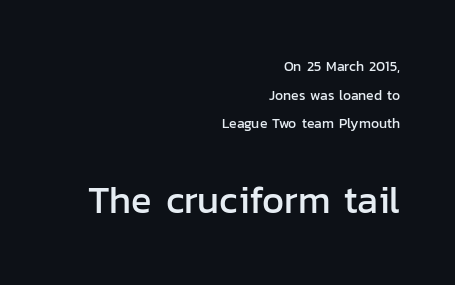
Rows of type keep a wide berth in the vertical direction. Casual observation: everything's shoved over to the right. In terms of letterspacing, this is plain default setting. The passage shown is not underscored anywhere. Every stem runs plumb, perpendicular to the baseline. Caption: upper text group reduced, lower text group enlarged.
